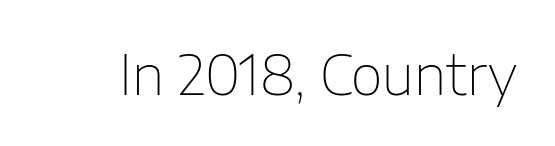
The strokes are not fattened; the text isn't bold. The letters sit at their default tracking, neither squeezed nor spread. Rule under the text: the space is simply empty. Spacing verdict: proportional, widths tailored to each character. You can tell from the bare stems that sans-serif type was used. The specimen reads as upright at a glance.
